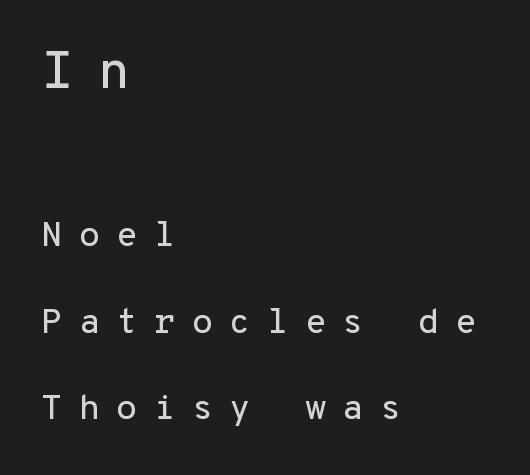
In terms of letterform style, serifs are entirely absent. Interline gaps are noticeably wide in this sample. The lettering stays uniformly vertical, giving the passage a roman look. A clean baseline with only descenders dipping below it. Is the lower block the larger one? No — the upper block carries the bigger type.
